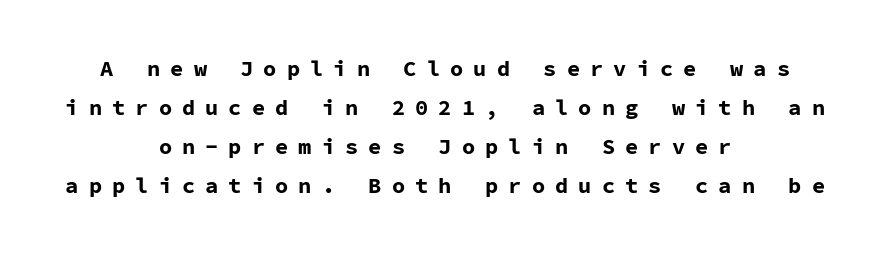
The image shows 22 px bold type, upright; set centered, line spacing 1.77x, unusually wide letter spacing (+0.46 em), not underlined.
